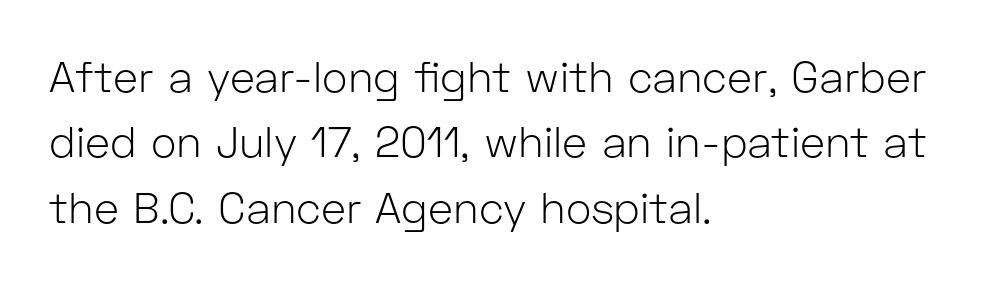
{"serif": "no", "italic": "no", "bold": "no", "weight": "light", "width": "normal", "stroke_contrast": "low", "x_height": "medium", "monospaced": "no", "underline": "no", "align": "left", "line_spacing": "normal", "line_spacing_ratio": 1.52, "letter_spacing": "normal", "letter_spacing_em": 0.0, "glyph_px": 43}
